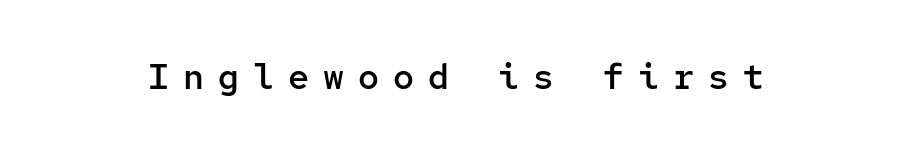
Q: Is the text bold? A: Semi-bold.
Q: Is the text italic (slanted)? A: No, it is upright.
Q: Is the typeface a serif or a sans-serif typeface? A: Sans-serif.
Q: Is the text underlined? A: No.
Q: Is the spacing between letters normal or unusually wide? A: Unusually wide.
Q: Width (condensed, normal, or wide)? A: Normal.
Q: Stroke contrast? A: Low.
Q: x-height? A: Medium.
Q: Monospaced? A: Yes.
